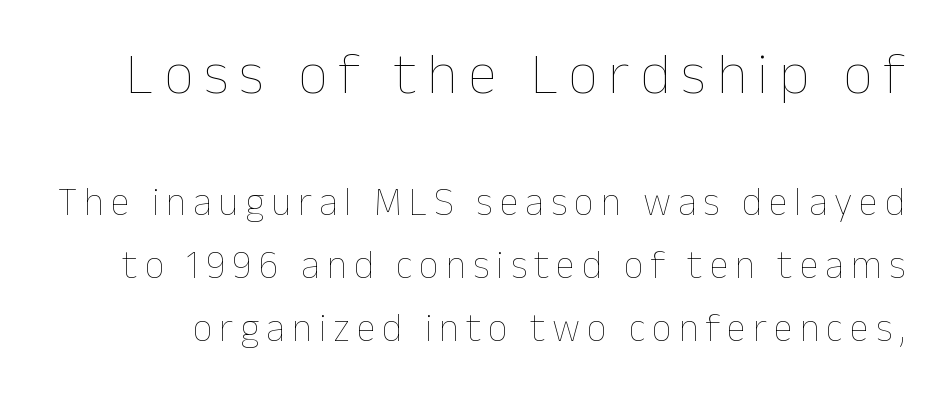
{"italic": "no", "bold": "no", "weight": "thin", "width": "normal", "stroke_contrast": "low", "x_height": "medium", "monospaced": "no", "underline": "no", "line_spacing": "normal", "line_spacing_ratio": 1.61, "larger_block": "first", "size_ratio": 1.51, "glyph_px": 59}
